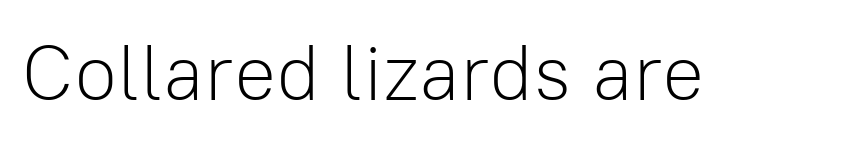
Ascenders rise straight up at ninety degrees. The space directly below the letters is spotless. What kind of face is this? One without serifs — a sans. This reads as an unemphasized weight, regular at the heaviest.
